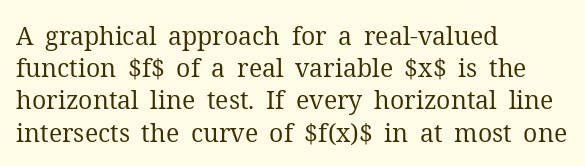
These lines keep a tight, regular rhythm from letter to letter. This sample is left-justified, so line endings fall wherever the words run out. The space between consecutive lines is moderate. Do the letters lean? They stand straight. The passage shown is not underscored anywhere. Stems and bowls with no extra thickness — not bold.
